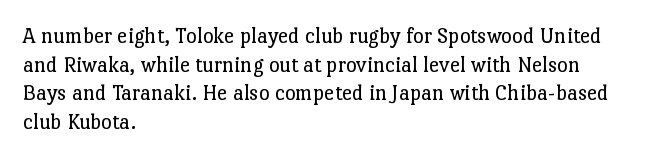
Q: Is the text bold? A: No.
Q: Is the text italic (slanted)? A: No, it is upright.
Q: Is the text underlined? A: No.
Q: How is the paragraph aligned? A: Left-aligned.
Q: Is the spacing between letters normal or unusually wide? A: Normal.
Q: Is the spacing between lines tight, normal or loose? A: Normal.
